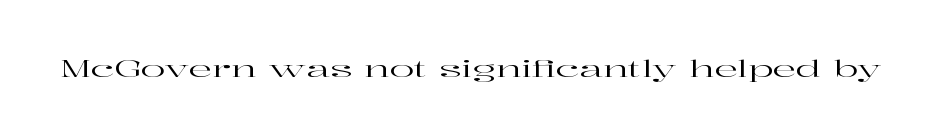
{"italic": "no", "underline": "no", "letter_spacing": "normal", "letter_spacing_em": 0.0, "glyph_px": 23}
